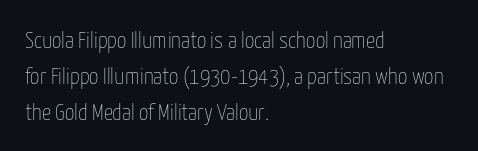
Q: Is the text bold? A: No.
Q: Is the text italic (slanted)? A: No, it is upright.
Q: Is the text underlined? A: No.
Q: How is the paragraph aligned? A: Left-aligned.
Q: Is the spacing between letters normal or unusually wide? A: Normal.
Q: Is the spacing between lines tight, normal or loose? A: Normal.
